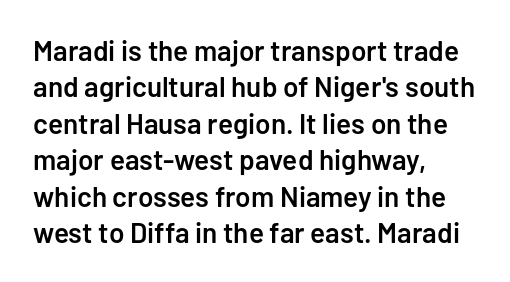
Reading down the block, your eye returns to a fixed left position each line. A normal amount of white space separates one row of letters from the next. Underlining? Definitely not there. Observe the absence of serifs on each vertical stroke in this sample. Bold? Not quite — semibold, heavier than regular but stopping short. Unlike italic type, these characters show no tilt at all.
